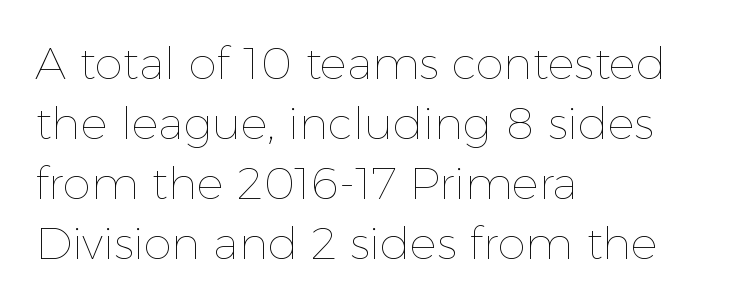
Q: Is the text bold? A: No.
Q: Is the text italic (slanted)? A: No, it is upright.
Q: Is the text underlined? A: No.
Q: How is the paragraph aligned? A: Left-aligned.
Q: Is the spacing between letters normal or unusually wide? A: Normal.
Q: Is the spacing between lines tight, normal or loose? A: Normal.
Q: Width (condensed, normal, or wide)? A: Normal.
Q: x-height? A: Medium.
Q: Monospaced? A: No.
